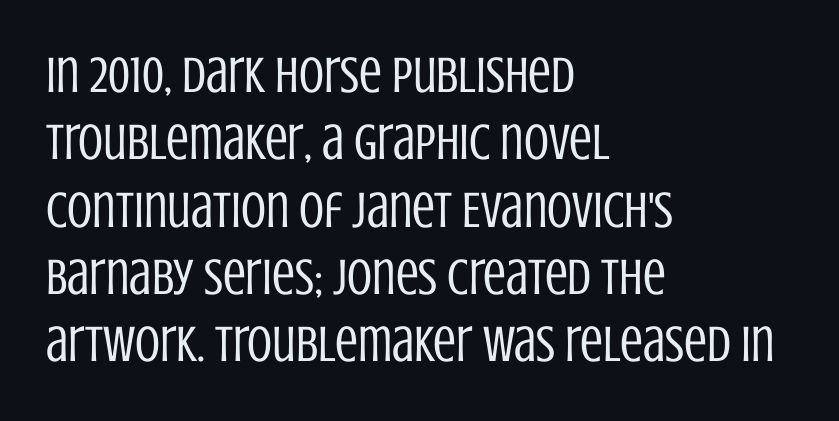
To sum up the face: it is a sans, with no serifs. Normally led — the rows are evenly, conventionally spaced. The cut favours lightness, reaching ordinary text weight at its darkest. The paragraph has a hard left edge and a soft right edge.
